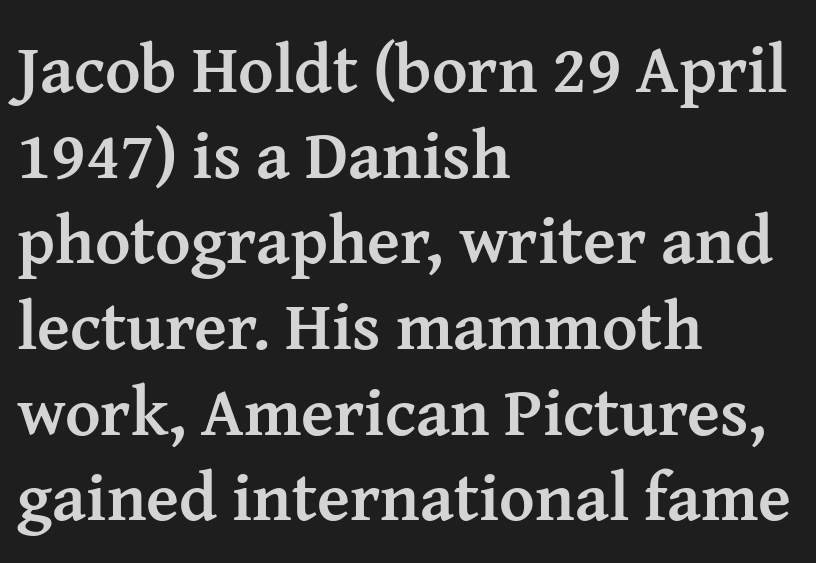
Q: Is the text bold? A: Yes.
Q: Is the text italic (slanted)? A: No, it is upright.
Q: Is the typeface a serif or a sans-serif typeface? A: Serif.
Q: Is the text underlined? A: No.
Q: How is the paragraph aligned? A: Left-aligned.
Q: Is the spacing between letters normal or unusually wide? A: Normal.
Q: Is the spacing between lines tight, normal or loose? A: Normal.
Q: Width (condensed, normal, or wide)? A: Normal.
Q: Stroke contrast? A: Medium.
Q: x-height? A: Medium.
Q: Monospaced? A: No.
